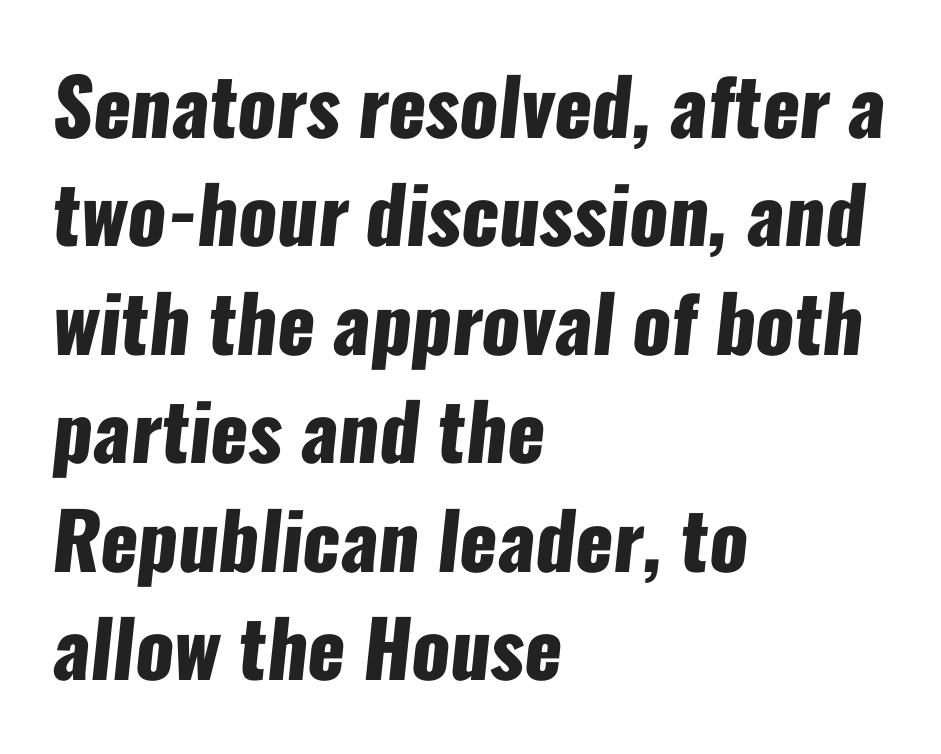
{"serif": "no", "bold": "yes", "weight": "heavy", "width": "condensed", "stroke_contrast": "low", "x_height": "medium", "monospaced": "no", "underline": "no", "align": "left", "line_spacing": "normal", "line_spacing_ratio": 1.39, "letter_spacing": "normal", "letter_spacing_em": 0.0, "glyph_px": 78}
